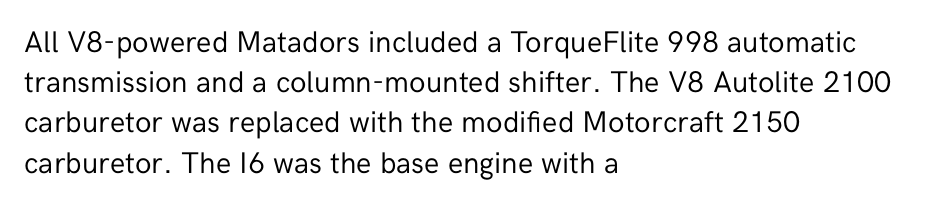
Q: Is the text bold? A: No.
Q: Is the text italic (slanted)? A: No, it is upright.
Q: Is the typeface a serif or a sans-serif typeface? A: Sans-serif.
Q: Is the text underlined? A: No.
Q: How is the paragraph aligned? A: Left-aligned.
Q: Is the spacing between letters normal or unusually wide? A: Normal.
Q: Is the spacing between lines tight, normal or loose? A: Normal.
Q: Width (condensed, normal, or wide)? A: Normal.
Q: Stroke contrast? A: Low.
Q: x-height? A: Medium.
Q: Monospaced? A: No.
